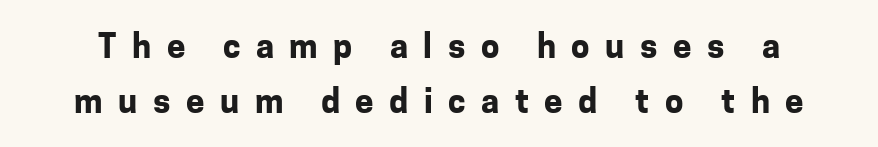
{"serif": "no", "italic": "no", "bold": "yes", "weight": "bold", "width": "normal", "stroke_contrast": "low", "x_height": "medium", "monospaced": "no", "underline": "no", "line_spacing": "normal", "line_spacing_ratio": 1.66, "letter_spacing": "wide", "letter_spacing_em": 0.47, "glyph_px": 33}
